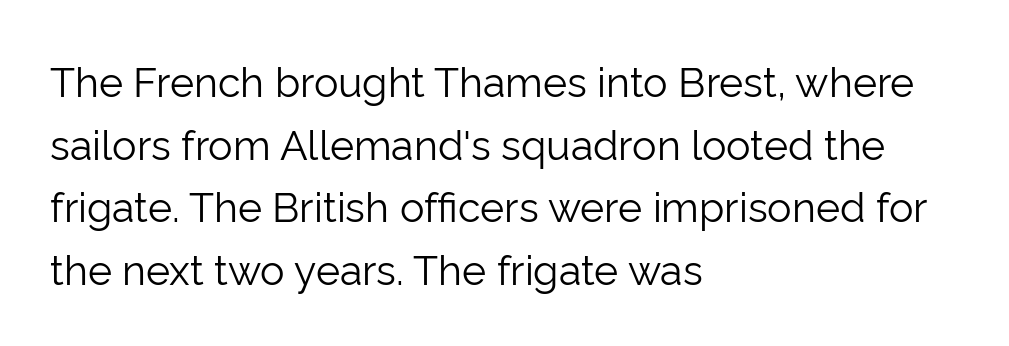
Compared with a centered layout, this one pins lines to the left instead. A sans-serif font was chosen for this passage. Decoration check: the copy has no underline. Looks like regular typesetting: each glyph gets only the width it needs.
